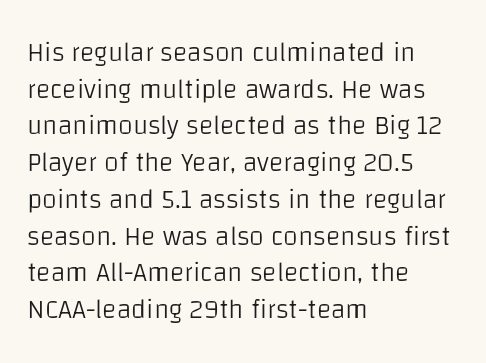
The image shows 27 px text type, upright; set left-aligned, normal line spacing (1.36x), normal letter spacing, not underlined.
